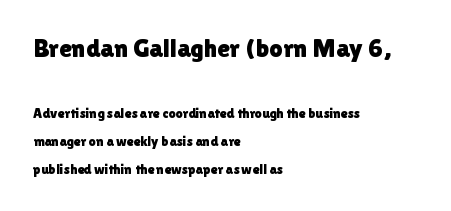
The upper block of text is set noticeably larger than the block beneath it. The lettering holds an erect, upright posture throughout. The line-height multiplier appears high, well above default. Casual observation: everything's shoved over to the left. Nobody touched the tracking dial on this one. Lines of text with bare space underneath.
